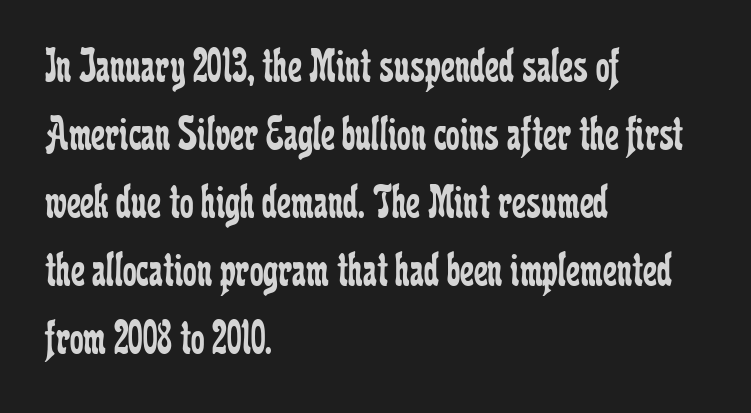
Varying glyph widths throughout — classic text-font behaviour. What stands out about the letter spacing? Nothing — it is the standard amount. Letterform terminals end in serifs throughout the passage. Vertical strokes here are truly vertical. Is the type heavy? It reads as light-to-regular instead.
